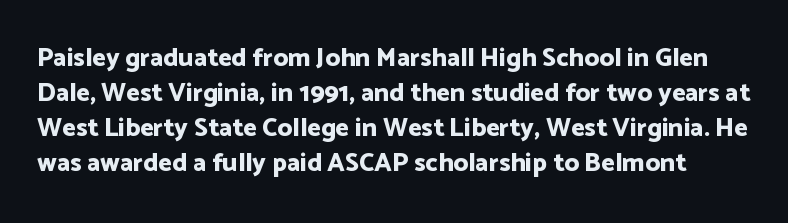
{"italic": "no", "bold": "yes", "underline": "no", "line_spacing": "normal", "line_spacing_ratio": 1.34, "letter_spacing": "normal", "letter_spacing_em": 0.0, "glyph_px": 26}
